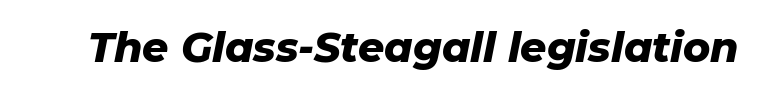
Students, this is bold: see how much ink each stroke carries. Plain, unruled lines of type. Looks like regular typesetting: each glyph gets only the width it needs. Does extra space separate the letters? No, they use regular spacing. Rendered with sloped, italic letterforms.
